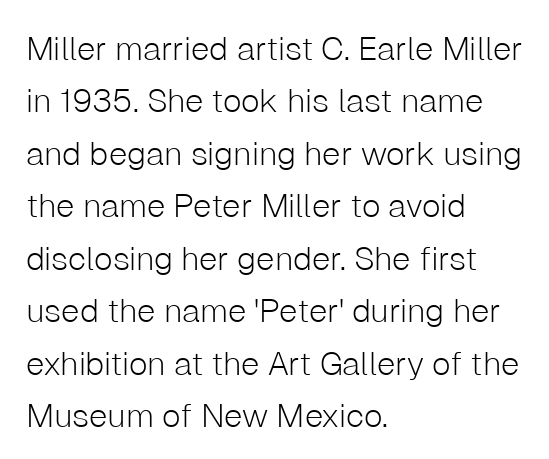
{"serif": "no", "italic": "no", "bold": "no", "weight": "light", "width": "normal", "stroke_contrast": "low", "x_height": "medium", "monospaced": "no", "underline": "no", "align": "left", "line_spacing": "normal", "line_spacing_ratio": 1.59, "letter_spacing": "normal", "letter_spacing_em": 0.0, "glyph_px": 33}
